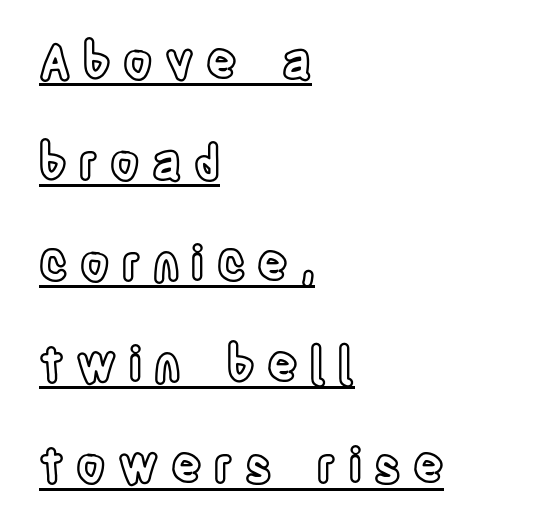
Q: Is the text italic (slanted)? A: No, it is upright.
Q: Is the text underlined? A: Yes.
Q: How is the paragraph aligned? A: Left-aligned.
Q: Is the spacing between letters normal or unusually wide? A: Unusually wide.
Q: Is the spacing between lines tight, normal or loose? A: Loose.
Q: Width (condensed, normal, or wide)? A: Condensed.
Q: x-height? A: Large.
Q: Monospaced? A: No.
